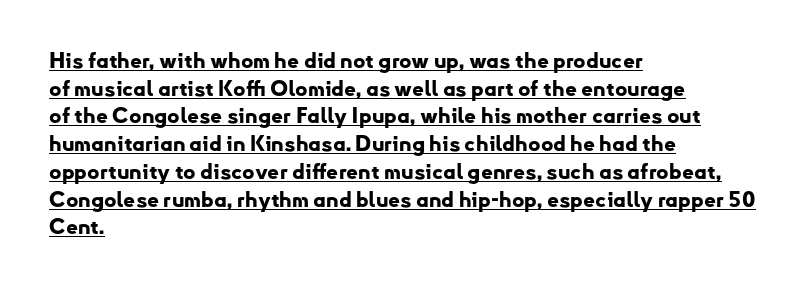
Heft: maximum for text — a bold. Words appear dense and cohesive because spacing is normal. The paragraph has a hard left edge and a soft right edge. Does the lettering tilt? It doesn't — this is upright.
